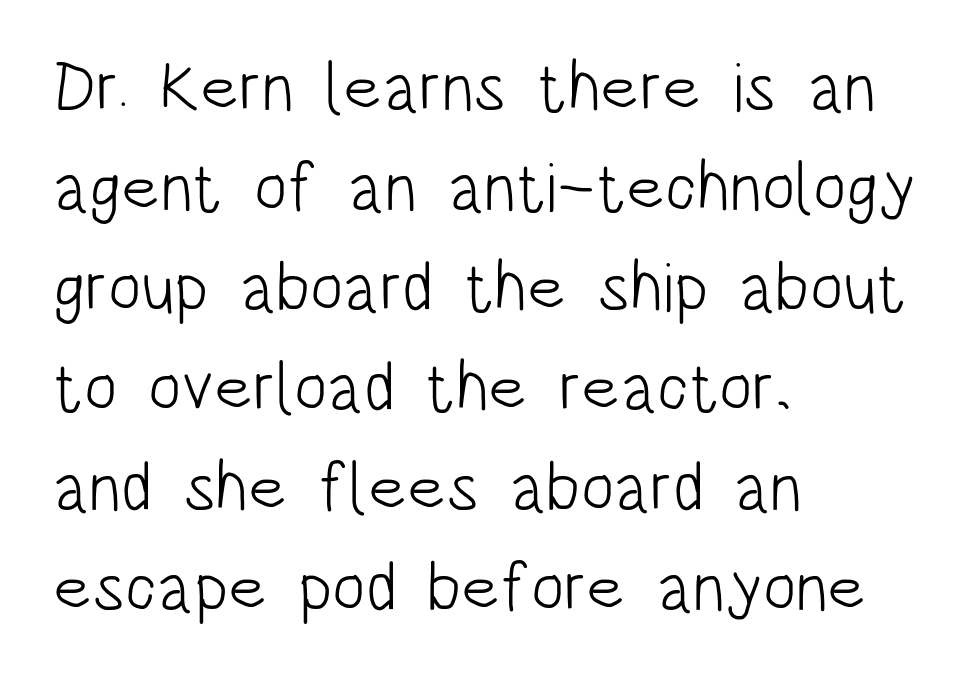
Q: Is the text bold? A: No.
Q: Is the text italic (slanted)? A: No, it is upright.
Q: Is the typeface a serif or a sans-serif typeface? A: Sans-serif.
Q: Is the text underlined? A: No.
Q: How is the paragraph aligned? A: Left-aligned.
Q: Is the spacing between letters normal or unusually wide? A: Normal.
Q: Is the spacing between lines tight, normal or loose? A: Normal.
Q: Width (condensed, normal, or wide)? A: Condensed.
Q: Stroke contrast? A: Low.
Q: x-height? A: Large.
Q: Monospaced? A: No.
